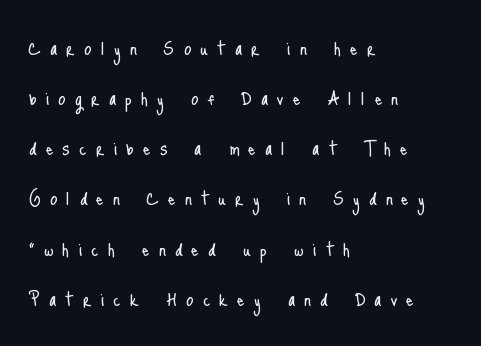
Q: Is the text bold? A: No.
Q: Is the text italic (slanted)? A: No, it is upright.
Q: Is the text underlined? A: No.
Q: How is the paragraph aligned? A: Left-aligned.
Q: Is the spacing between letters normal or unusually wide? A: Unusually wide.
Q: Is the spacing between lines tight, normal or loose? A: Loose.
